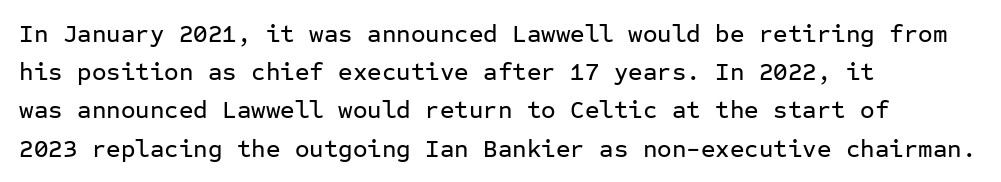
Q: Is the text italic (slanted)? A: No, it is upright.
Q: Is the text underlined? A: No.
Q: How is the paragraph aligned? A: Left-aligned.
Q: Is the spacing between letters normal or unusually wide? A: Normal.
Q: Is the spacing between lines tight, normal or loose? A: Normal.
